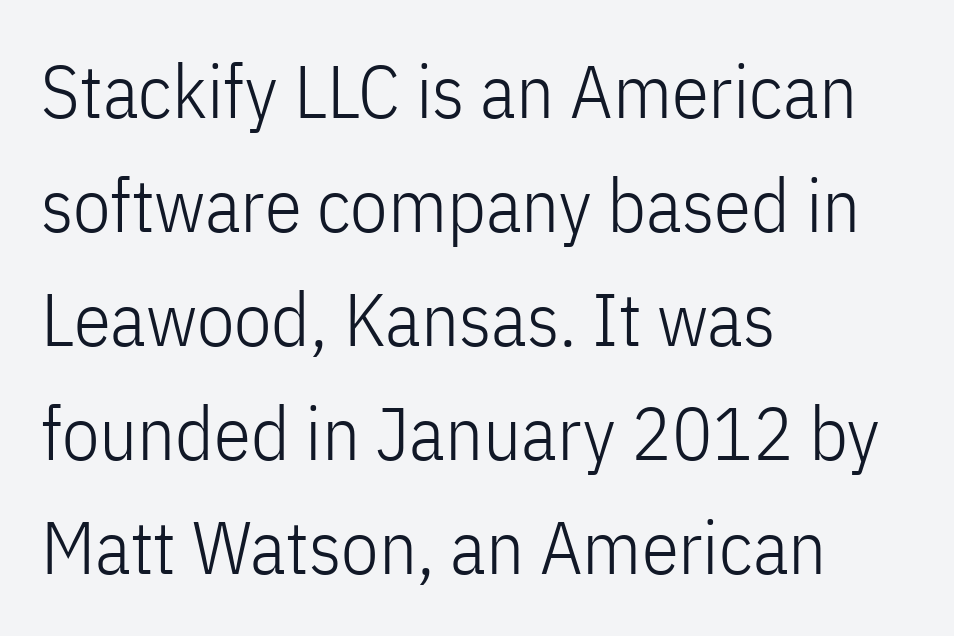
Q: Is the text bold? A: No.
Q: Is the text italic (slanted)? A: No, it is upright.
Q: Is the typeface a serif or a sans-serif typeface? A: Sans-serif.
Q: Is the text underlined? A: No.
Q: How is the paragraph aligned? A: Left-aligned.
Q: Is the spacing between letters normal or unusually wide? A: Normal.
Q: Is the spacing between lines tight, normal or loose? A: Normal.
Q: Width (condensed, normal, or wide)? A: Condensed.
Q: Stroke contrast? A: Low.
Q: x-height? A: Medium.
Q: Monospaced? A: No.
